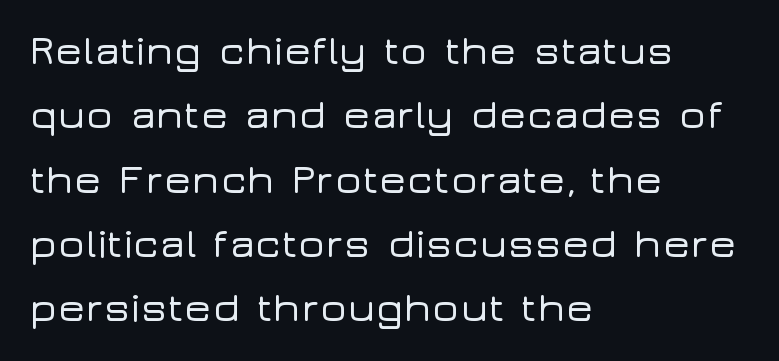
The image shows 41 px wide sans-serif type, upright; set left-aligned, normal line spacing (1.57x), normal letter spacing, not underlined; low stroke contrast and a medium x-height.
